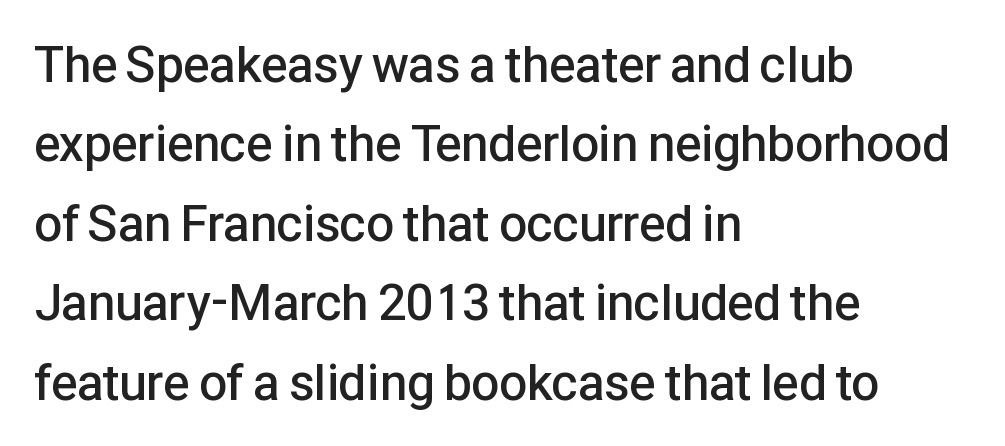
The image shows 50 px semibold sans-serif type, upright; set left-aligned, normal line spacing (1.59x), normal letter spacing, not underlined; low stroke contrast and a medium x-height.
